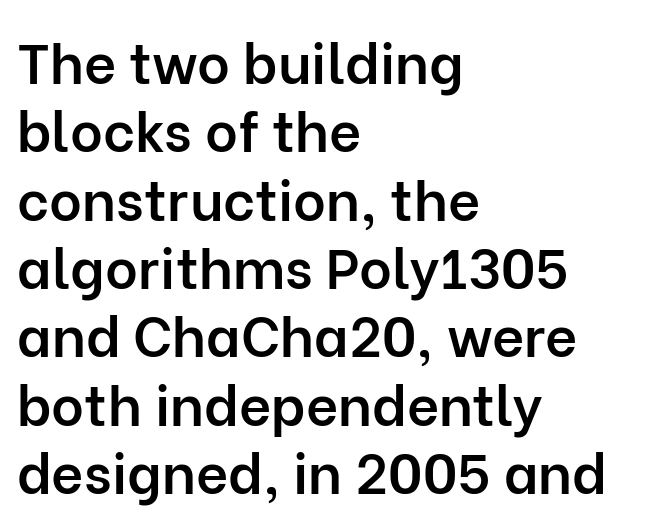
Q: Is the text bold? A: Semi-bold.
Q: Is the text italic (slanted)? A: No, it is upright.
Q: Is the typeface a serif or a sans-serif typeface? A: Sans-serif.
Q: Is the text underlined? A: No.
Q: How is the paragraph aligned? A: Left-aligned.
Q: Is the spacing between letters normal or unusually wide? A: Normal.
Q: Width (condensed, normal, or wide)? A: Normal.
Q: Stroke contrast? A: Low.
Q: x-height? A: Medium.
Q: Monospaced? A: No.
